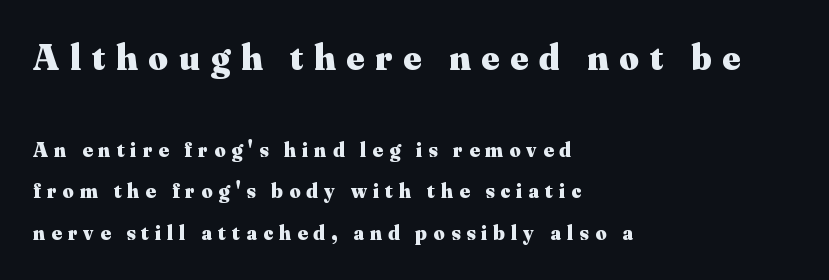
Q: Is the text bold? A: Yes.
Q: Is the text italic (slanted)? A: No, it is upright.
Q: Is the typeface a serif or a sans-serif typeface? A: Serif.
Q: Is the text underlined? A: No.
Q: How is the paragraph aligned? A: Left-aligned.
Q: Is the spacing between letters normal or unusually wide? A: Unusually wide.
Q: Is the spacing between lines tight, normal or loose? A: Loose.
Q: Which block of text is set in a larger size, the first (top) or the second (bottom)? A: The first (top) one.
Q: Width (condensed, normal, or wide)? A: Normal.
Q: Stroke contrast? A: Medium.
Q: x-height? A: Small.
Q: Monospaced? A: No.
